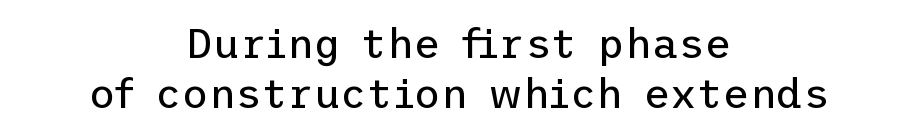
{"serif": "no", "italic": "no", "bold": "no", "weight": "regular", "width": "normal", "stroke_contrast": "low", "x_height": "medium", "underline": "no", "align": "center", "line_spacing_ratio": 1.23, "letter_spacing": "normal", "letter_spacing_em": 0.0, "glyph_px": 41}
